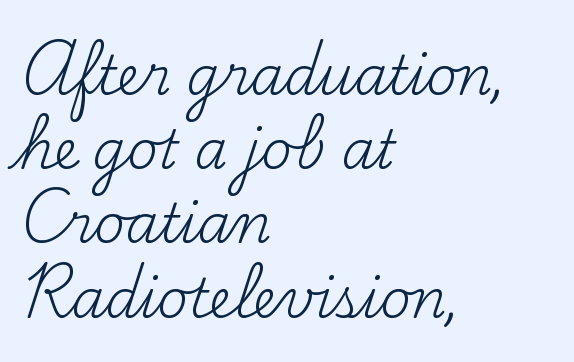
These lines sit exactly where default settings would place them. Looks like regular typesetting: each glyph gets only the width it needs. These lines are composed in type with serifs. The horizontal fit of the characters is conventional and even.
